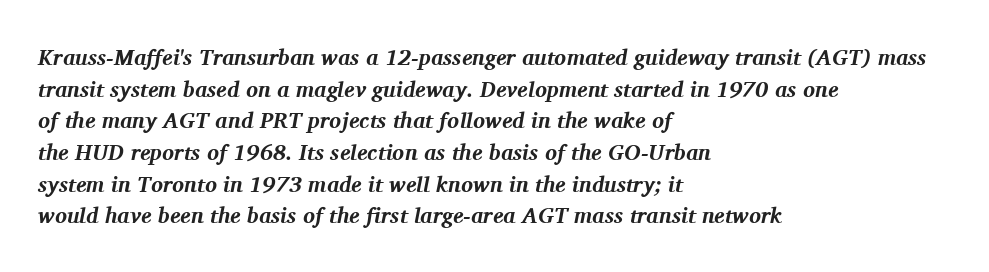
{"italic": "yes", "lean": "right", "slant_degrees": 11, "bold": "yes", "underline": "no", "align": "left", "line_spacing": "normal", "line_spacing_ratio": 1.44, "letter_spacing": "normal", "letter_spacing_em": 0.0, "glyph_px": 22}
